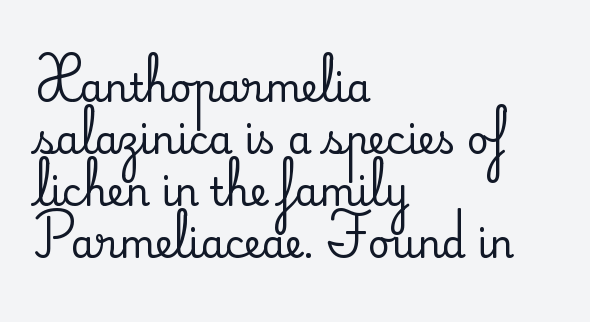
A typesetter would label this face a serif. Typeset ragged right — the left edge is the straight one. Nobody drew a line under any word here. This rendering leaves character spacing at its baseline value. The rows are spaced the way most documents space them. Spacing verdict: proportional, widths tailored to each character.
